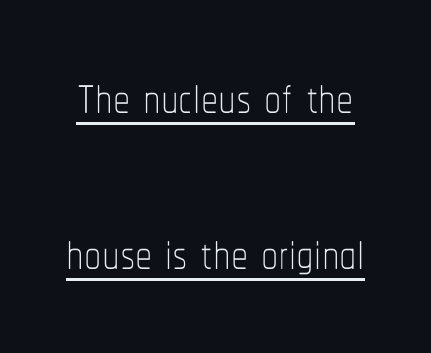
{"italic": "no", "bold": "no", "weight": "thin", "width": "condensed", "stroke_contrast": "low", "x_height": "medium", "monospaced": "no", "underline": "yes", "line_spacing": "loose", "line_spacing_ratio": 2.26, "letter_spacing": "normal", "letter_spacing_em": 0.0, "glyph_px": 69}
